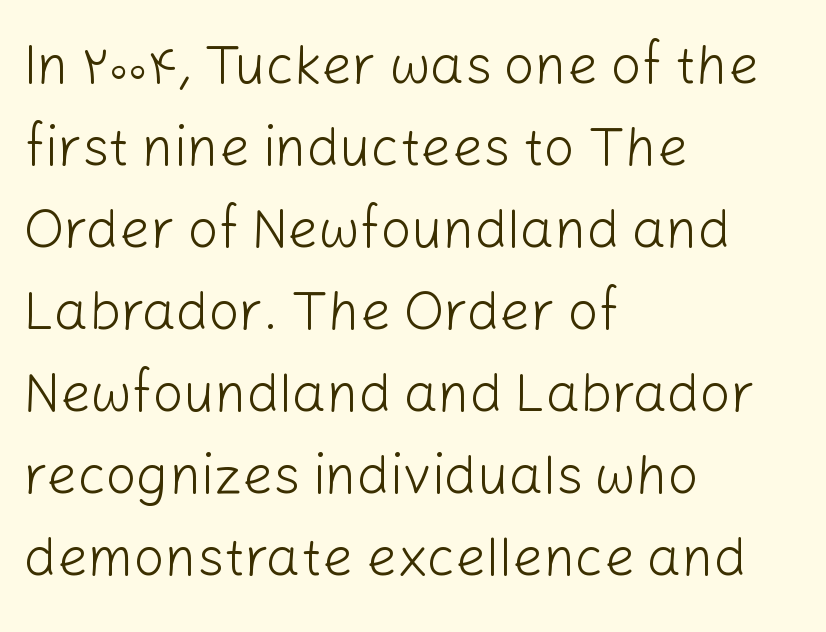
The image shows 54 px light sans-serif type, upright; set left-aligned, normal line spacing (1.52x), normal letter spacing, not underlined; low stroke contrast and a medium x-height.
